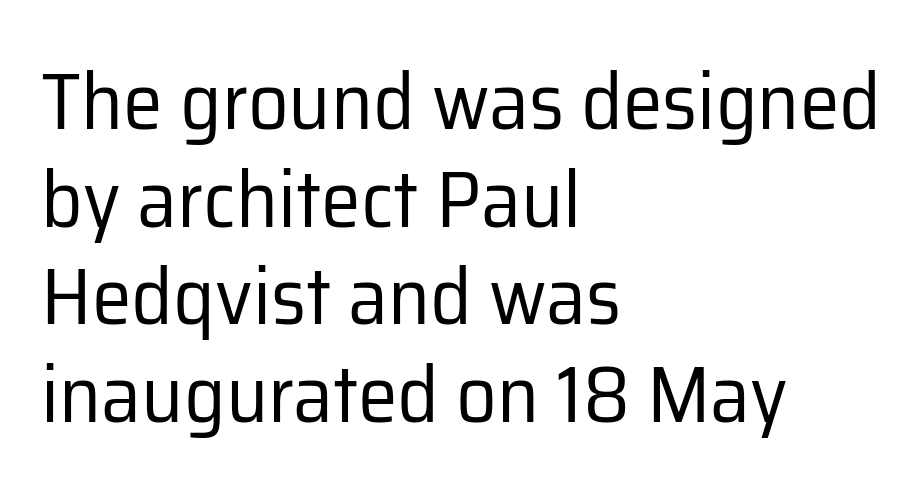
Q: Is the text bold? A: No.
Q: Is the text italic (slanted)? A: No, it is upright.
Q: Is the typeface a serif or a sans-serif typeface? A: Sans-serif.
Q: Is the text underlined? A: No.
Q: How is the paragraph aligned? A: Left-aligned.
Q: Is the spacing between letters normal or unusually wide? A: Normal.
Q: Width (condensed, normal, or wide)? A: Normal.
Q: Stroke contrast? A: Low.
Q: x-height? A: Medium.
Q: Monospaced? A: No.
